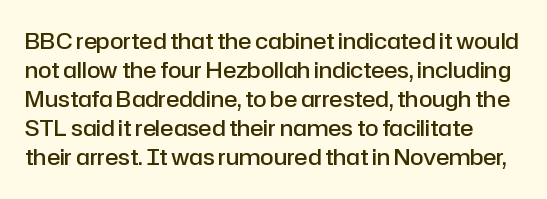
Italic? Not at all — the glyphs are vertical. Decoration check: the copy has no underline. The letterforms sit shoulder to shoulder at normal distance. The line-height multiplier appears to be the usual default. Typographic density is moderately raised because the face is semibold.
